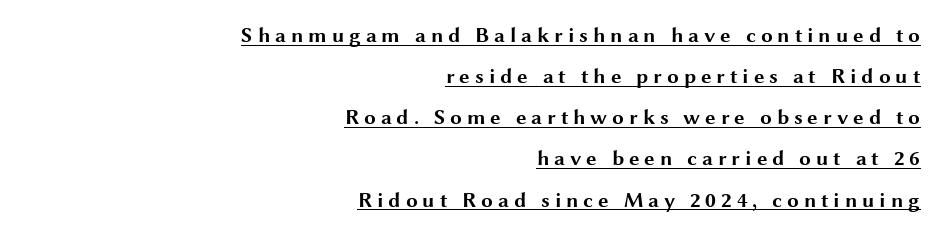
The image shows 21 px bold type, upright; set right-aligned, loose line spacing (1.96x), unusually wide letter spacing (+0.23 em), underlined.
